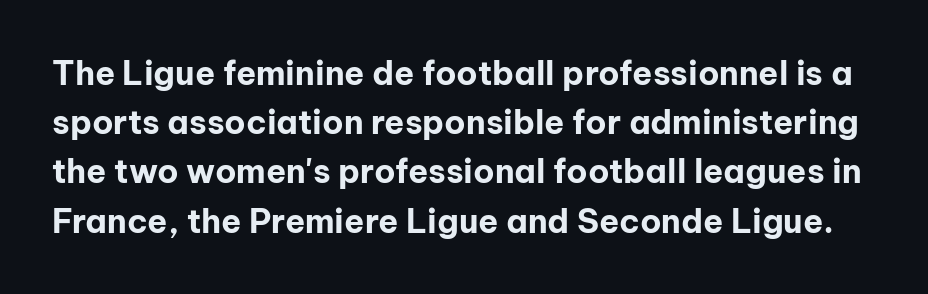
Classification — sans serif. These words are printed bold, with thick strokes throughout. Spacing verdict: proportional, widths tailored to each character. A roman cut, with each character standing at attention.
